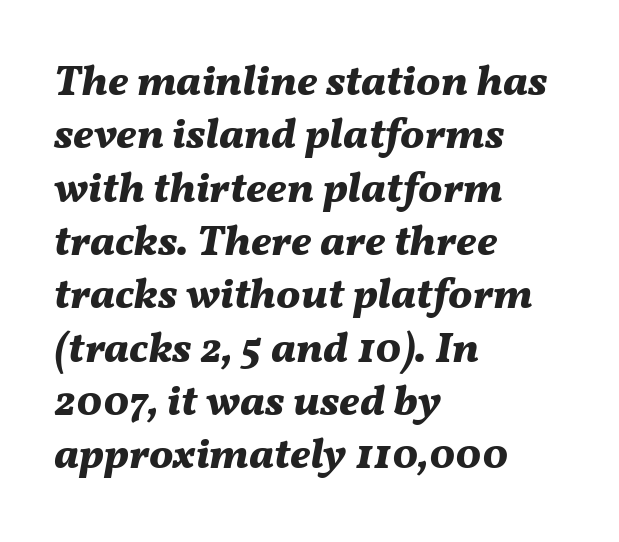
The image shows 43 px bold type, italic (leaning right); set left-aligned, line spacing 1.24x, normal letter spacing, not underlined; medium stroke contrast and a medium x-height.
